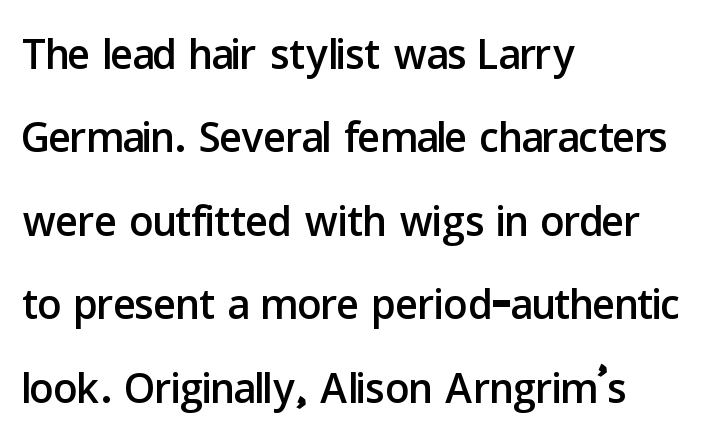
{"serif": "no", "italic": "no", "width": "normal", "stroke_contrast": "low", "x_height": "medium", "monospaced": "no", "underline": "no", "align": "left", "line_spacing": "normal", "line_spacing_ratio": 1.39, "letter_spacing": "normal", "letter_spacing_em": 0.0, "glyph_px": 60}
